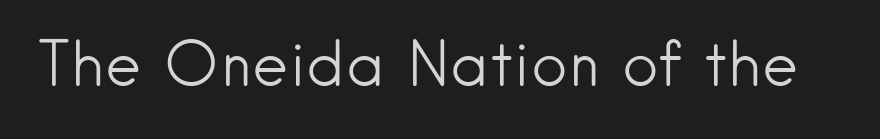
Q: Is the text bold? A: No.
Q: Is the text italic (slanted)? A: No, it is upright.
Q: Is the typeface a serif or a sans-serif typeface? A: Sans-serif.
Q: Is the text underlined? A: No.
Q: Is the spacing between letters normal or unusually wide? A: Normal.
Q: Width (condensed, normal, or wide)? A: Normal.
Q: Stroke contrast? A: Low.
Q: x-height? A: Small.
Q: Monospaced? A: No.
